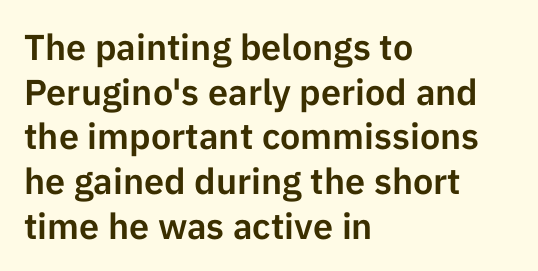
Q: Is the text italic (slanted)? A: No, it is upright.
Q: Is the typeface a serif or a sans-serif typeface? A: Sans-serif.
Q: Is the text underlined? A: No.
Q: How is the paragraph aligned? A: Left-aligned.
Q: Is the spacing between letters normal or unusually wide? A: Normal.
Q: Width (condensed, normal, or wide)? A: Normal.
Q: Stroke contrast? A: Low.
Q: x-height? A: Medium.
Q: Monospaced? A: No.
